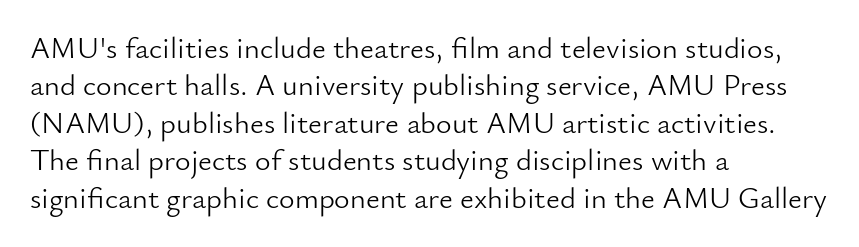
This is roman type, the default non-slanted kind. Type without underlining. Between one letter and the next there's only the usual sliver of space. The face looks like a standard text weight, possibly lighter.
